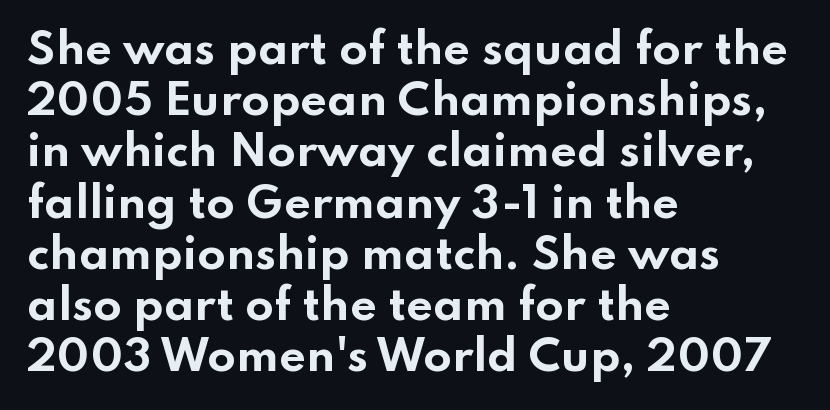
{"serif": "no", "italic": "no", "bold": "yes", "weight": "bold", "width": "wide", "stroke_contrast": "low", "x_height": "small", "monospaced": "no", "underline": "no", "align": "left", "line_spacing_ratio": 1.22, "letter_spacing": "normal", "letter_spacing_em": 0.0, "glyph_px": 42}
